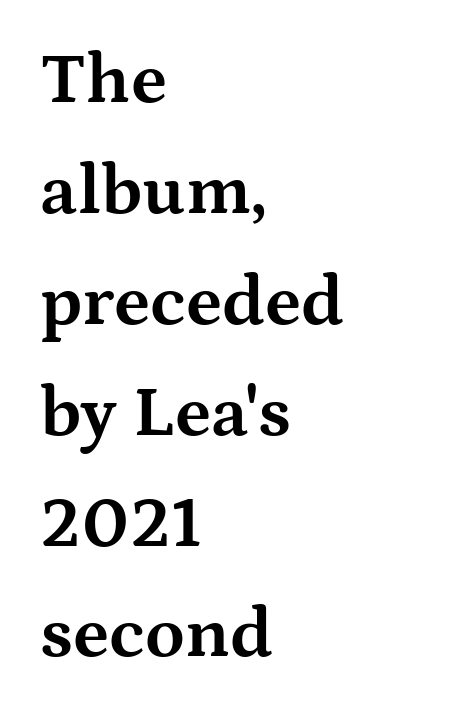
The image shows 72 px bold, wide serif type, upright; set left-aligned, normal line spacing (1.54x), normal letter spacing, not underlined; medium stroke contrast and a medium x-height.
